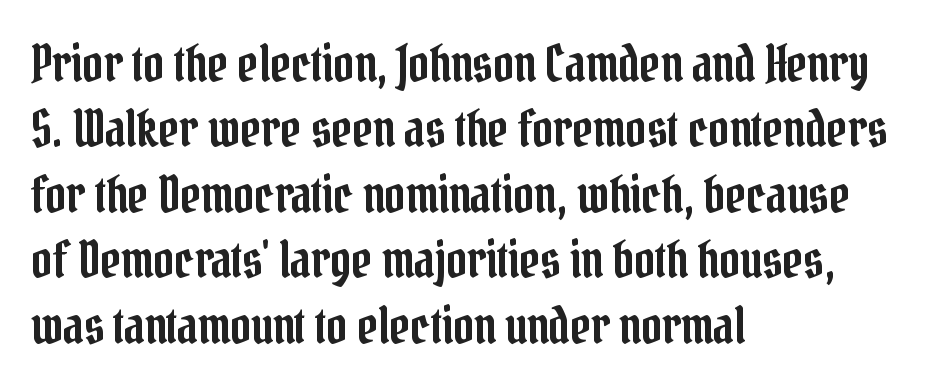
The image shows 50 px condensed serif type, upright; set left-aligned, normal line spacing (1.31x), normal letter spacing, not underlined; low stroke contrast and a medium x-height.
